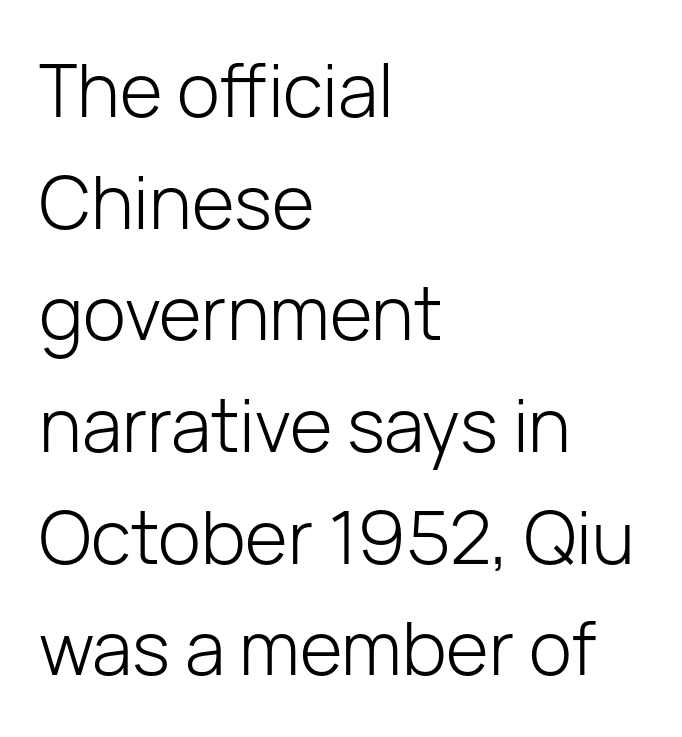
Q: Is the text bold? A: No.
Q: Is the text italic (slanted)? A: No, it is upright.
Q: Is the typeface a serif or a sans-serif typeface? A: Sans-serif.
Q: Is the text underlined? A: No.
Q: How is the paragraph aligned? A: Left-aligned.
Q: Is the spacing between letters normal or unusually wide? A: Normal.
Q: Is the spacing between lines tight, normal or loose? A: Normal.
Q: Width (condensed, normal, or wide)? A: Normal.
Q: Stroke contrast? A: Low.
Q: x-height? A: Medium.
Q: Monospaced? A: No.
